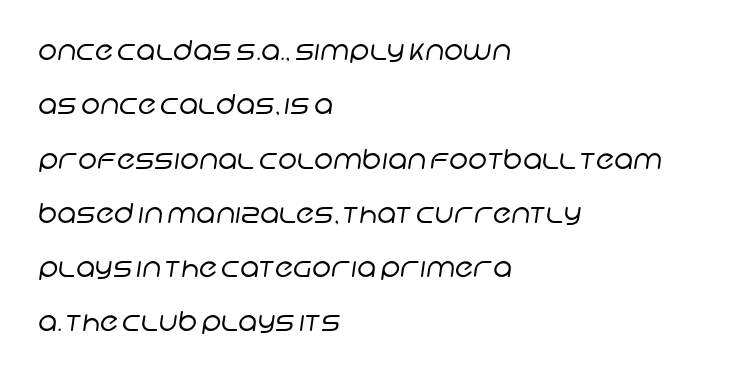
Q: Is the text bold? A: No.
Q: Is the text underlined? A: No.
Q: How is the paragraph aligned? A: Left-aligned.
Q: Is the spacing between letters normal or unusually wide? A: Normal.
Q: Is the spacing between lines tight, normal or loose? A: Loose.
